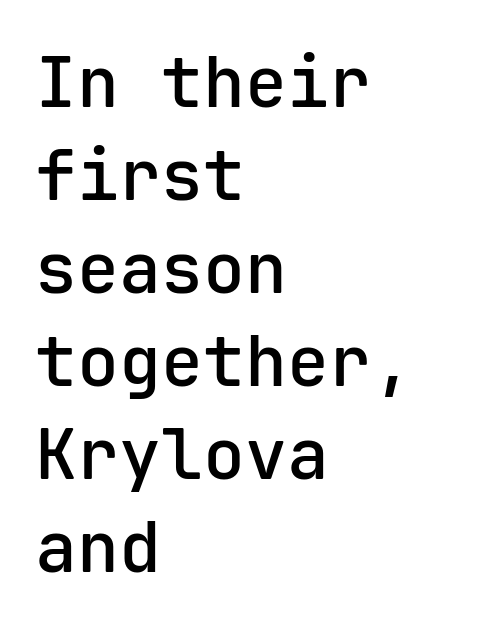
Q: Is the text bold? A: Semi-bold.
Q: Is the text italic (slanted)? A: No, it is upright.
Q: Is the typeface a serif or a sans-serif typeface? A: Sans-serif.
Q: Is the text underlined? A: No.
Q: How is the paragraph aligned? A: Left-aligned.
Q: Is the spacing between letters normal or unusually wide? A: Normal.
Q: Is the spacing between lines tight, normal or loose? A: Normal.
Q: Width (condensed, normal, or wide)? A: Normal.
Q: Stroke contrast? A: Low.
Q: x-height? A: Medium.
Q: Monospaced? A: Yes.
